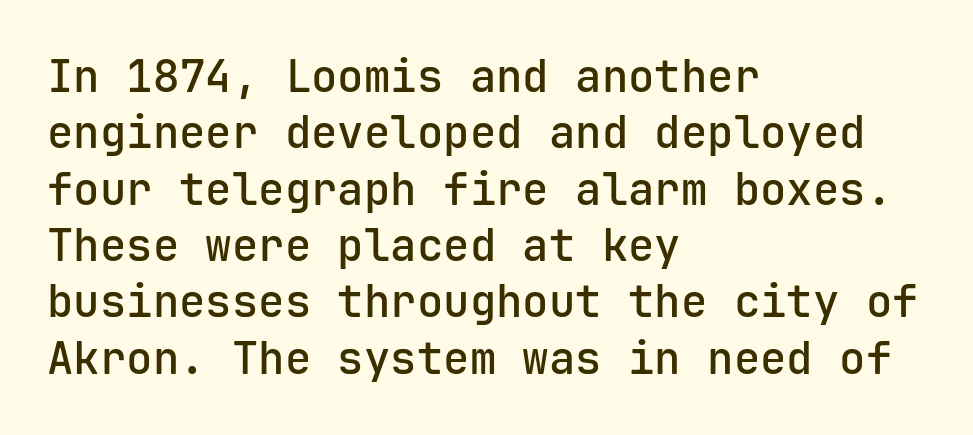
{"serif": "no", "italic": "no", "bold": "semi", "weight": "semibold", "width": "normal", "stroke_contrast": "low", "x_height": "medium", "monospaced": "yes", "underline": "no", "align": "left", "line_spacing": "normal", "line_spacing_ratio": 1.28, "letter_spacing": "normal", "letter_spacing_em": 0.0, "glyph_px": 44}
